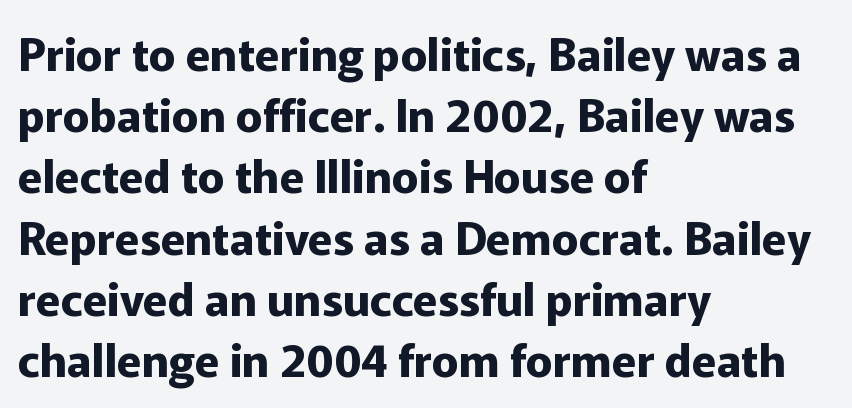
Heft: maximum for text — a bold. Is the block centered? No — it sits flush against the left margin. The designer went with a sans here, leaving each stem footless. Think of a printed novel: that variable character pitch is what you see here.
